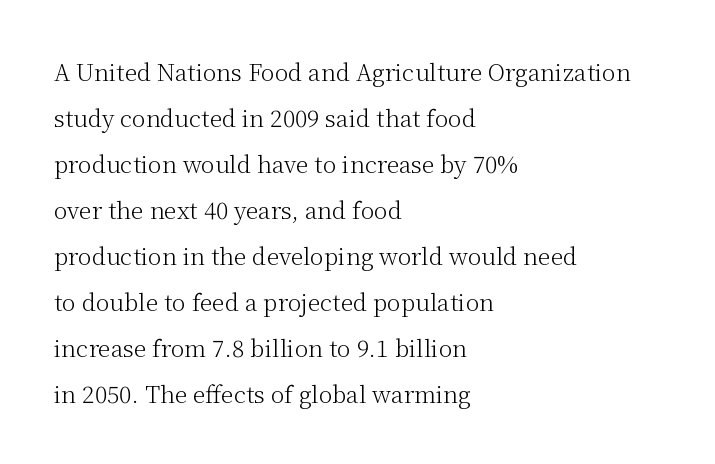
Q: Is the text bold? A: No.
Q: Is the text italic (slanted)? A: No, it is upright.
Q: Is the text underlined? A: No.
Q: How is the paragraph aligned? A: Left-aligned.
Q: Is the spacing between letters normal or unusually wide? A: Normal.
Q: Is the spacing between lines tight, normal or loose? A: Loose.
